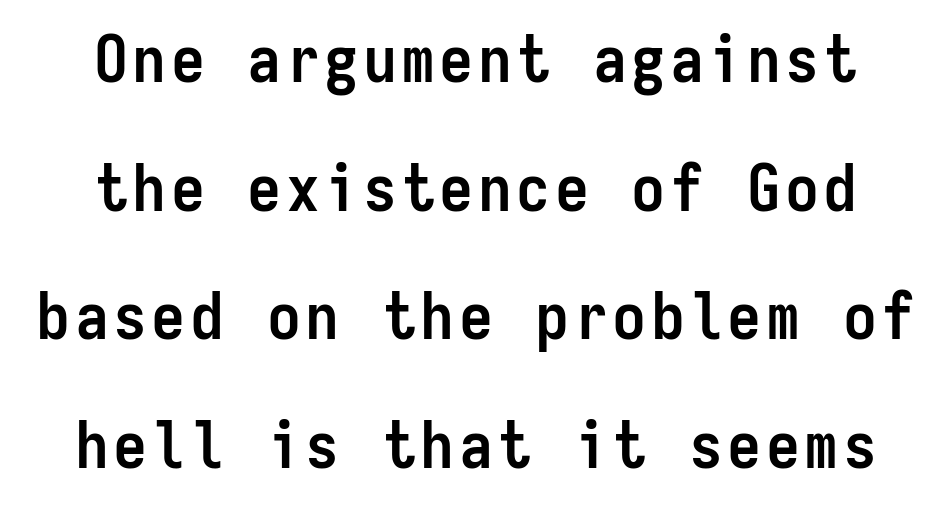
{"serif": "no", "italic": "no", "bold": "yes", "weight": "semibold", "width": "condensed", "stroke_contrast": "low", "x_height": "medium", "monospaced": "yes", "underline": "no", "align": "center", "line_spacing": "loose", "line_spacing_ratio": 2.01, "glyph_px": 64}
